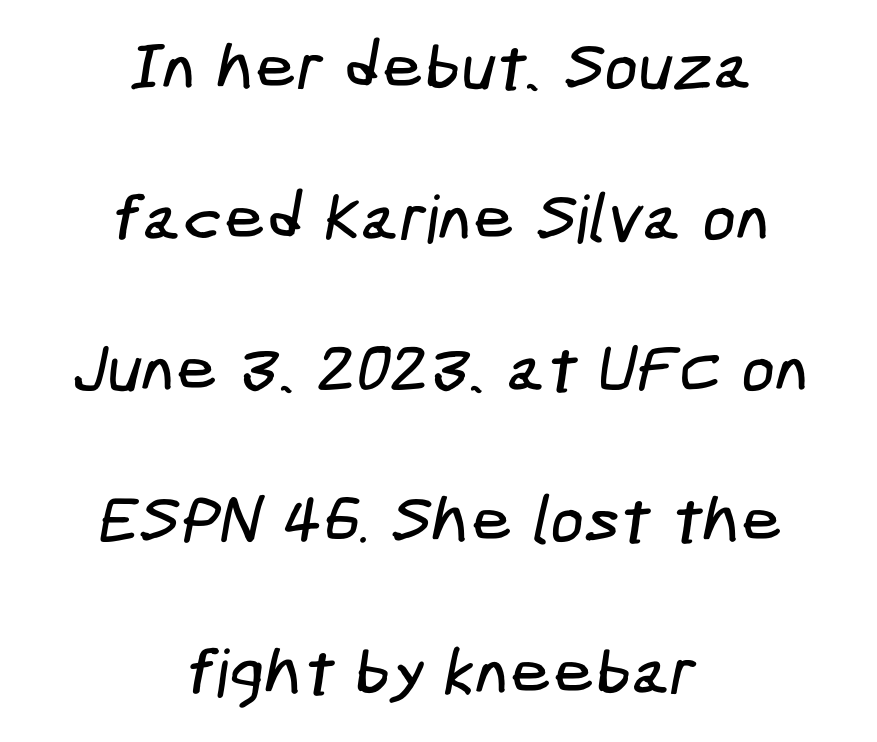
Q: Is the typeface a serif or a sans-serif typeface? A: Sans-serif.
Q: Is the text underlined? A: No.
Q: How is the paragraph aligned? A: Centered.
Q: Is the spacing between letters normal or unusually wide? A: Normal.
Q: Is the spacing between lines tight, normal or loose? A: Loose.
Q: Width (condensed, normal, or wide)? A: Condensed.
Q: Stroke contrast? A: Low.
Q: x-height? A: Medium.
